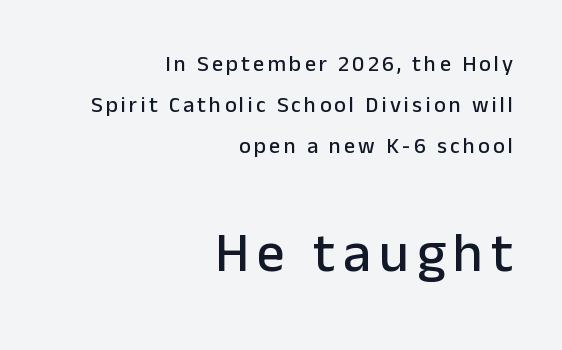
Q: Is the text italic (slanted)? A: No, it is upright.
Q: Is the typeface a serif or a sans-serif typeface? A: Sans-serif.
Q: Is the text underlined? A: No.
Q: How is the paragraph aligned? A: Right-aligned.
Q: Which block of text is set in a larger size, the first (top) or the second (bottom)? A: The second (bottom) one.
Q: Width (condensed, normal, or wide)? A: Normal.
Q: Stroke contrast? A: Low.
Q: x-height? A: Medium.
Q: Monospaced? A: No.
